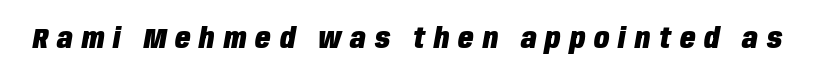
{"italic": "yes", "lean": "right", "slant_degrees": 10, "bold": "yes", "weight": "heavy", "width": "condensed", "stroke_contrast": "low", "x_height": "large", "monospaced": "no", "underline": "no", "letter_spacing": "wide", "letter_spacing_em": 0.32, "glyph_px": 28}
